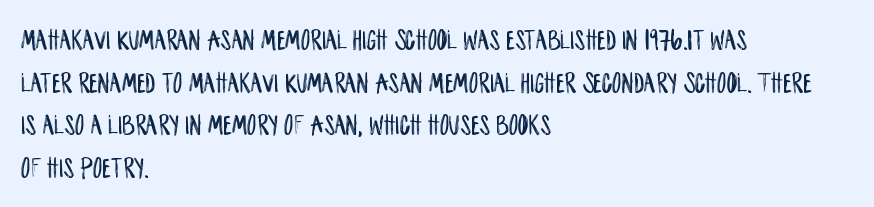
Spacing between characters is what you'd get straight out of the box. One-word summary of the alignment: left. The glyphs are unaccompanied by any horizontal stroke below them. Leading matches the norm, producing a regular column.
